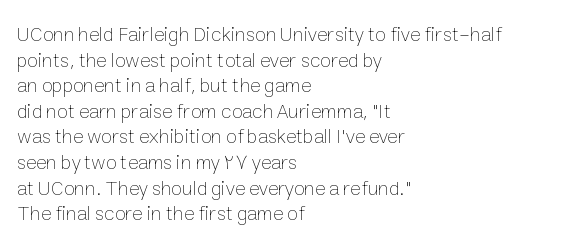
The image shows 20 px text type, upright; set left-aligned, normal line spacing (1.28x), normal letter spacing, not underlined.
